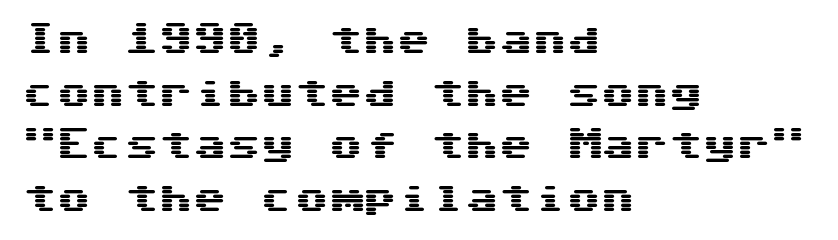
Does the type have serifs? No, each stem ends abruptly. Quick note: underline off. Is the letter spacing exaggerated? No — it looks like the ordinary default. The font's upright variant was chosen for this text. Each line starts at the same left margin while the right side varies. Leading: standard.
